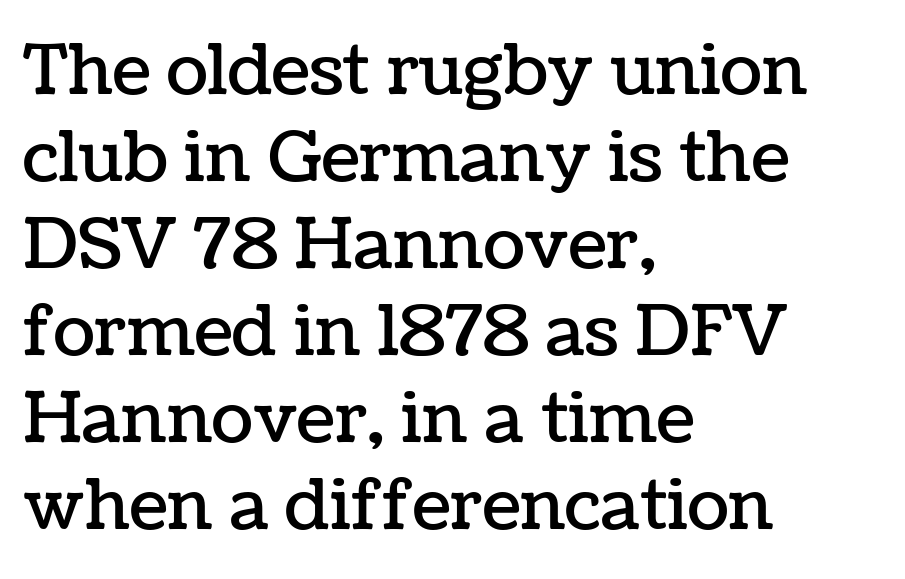
{"italic": "no", "width": "normal", "stroke_contrast": "low", "x_height": "medium", "monospaced": "no", "underline": "no", "align": "left", "line_spacing": "normal", "line_spacing_ratio": 1.26, "letter_spacing": "normal", "letter_spacing_em": 0.0, "glyph_px": 69}
